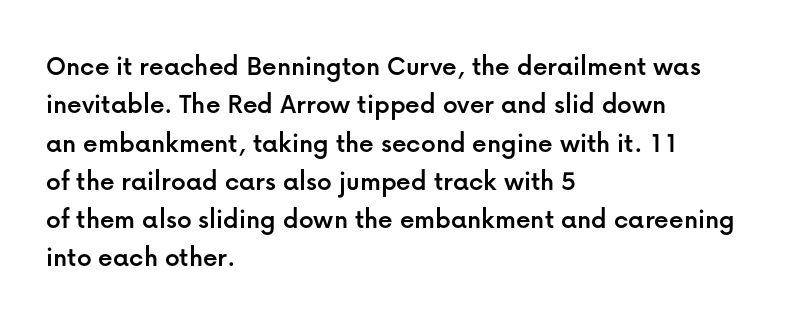
Q: Is the text italic (slanted)? A: No, it is upright.
Q: Is the typeface a serif or a sans-serif typeface? A: Sans-serif.
Q: Is the text underlined? A: No.
Q: How is the paragraph aligned? A: Left-aligned.
Q: Is the spacing between letters normal or unusually wide? A: Normal.
Q: Is the spacing between lines tight, normal or loose? A: Normal.
Q: Width (condensed, normal, or wide)? A: Normal.
Q: Stroke contrast? A: Low.
Q: x-height? A: Medium.
Q: Monospaced? A: No.
